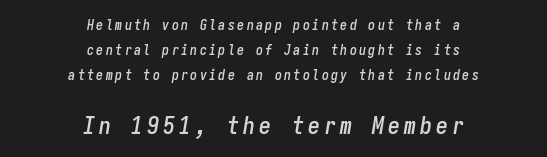
The image shows 24 px text type, italic (leaning right); set centered, line spacing 1.77x, not underlined; the second (bottom) block is 1.71x larger.
